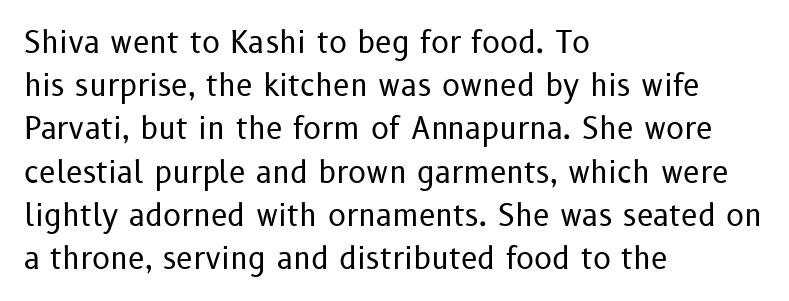
Nope, not italic — everything's standing straight. The rendering shows plain stroke endings on the letterforms — a sans-serif design. Evenly set lines give the paragraph a standard silhouette. Letters rest on an invisible, unmarked baseline.
